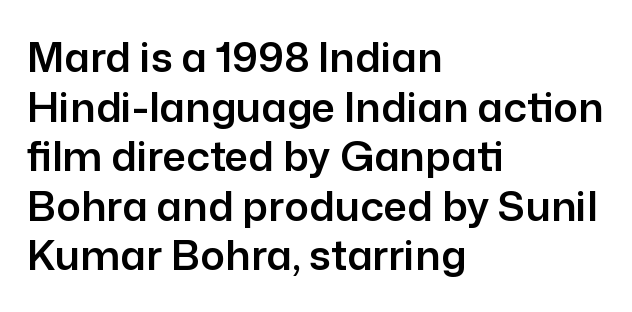
The image shows 41 px sans-serif type, upright; set left-aligned, line spacing 1.21x, normal letter spacing, not underlined; low stroke contrast and a medium x-height.
